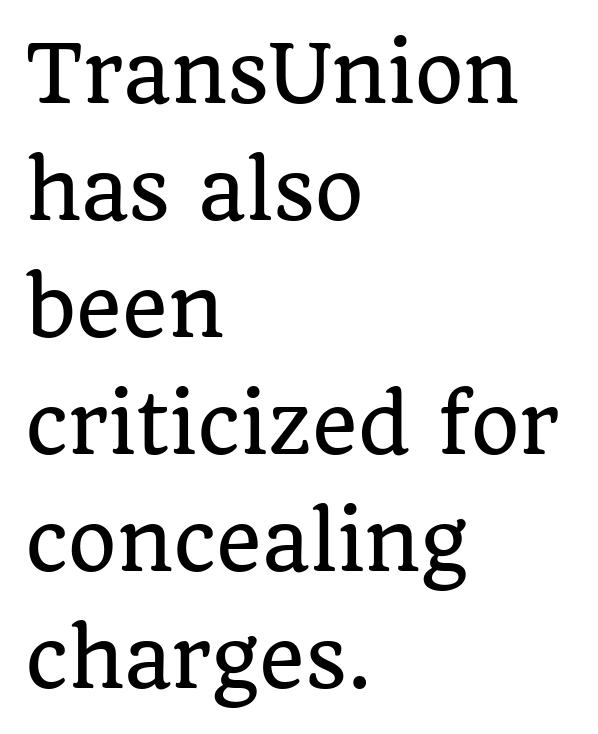
The image shows 78 px serif type, upright; set left-aligned, normal line spacing (1.5x), normal letter spacing, not underlined; low stroke contrast and a large x-height.
